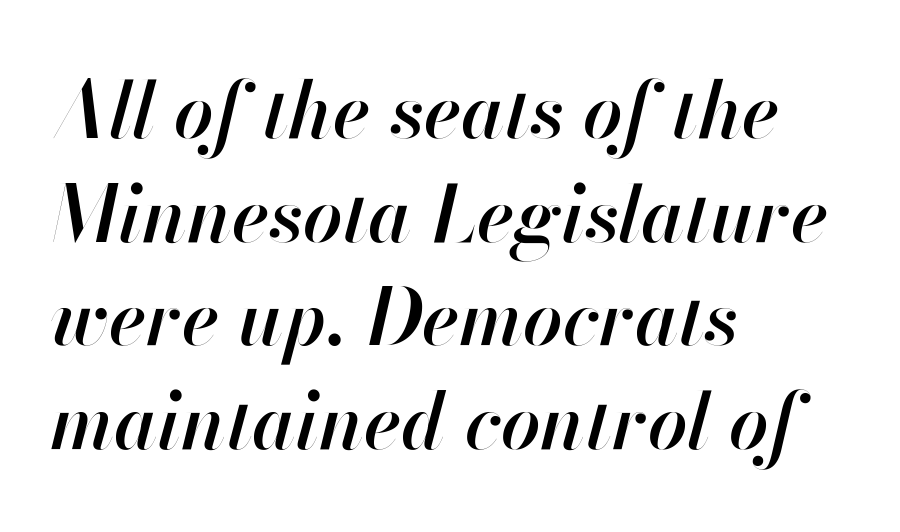
Spacing between characters is what you'd get straight out of the box. This block has exactly the height ordinary leading produces. The zone under the glyphs is completely vacant. The font's italic variant was chosen for this text. If you drew a ruler down the left edge, every line would touch it.
